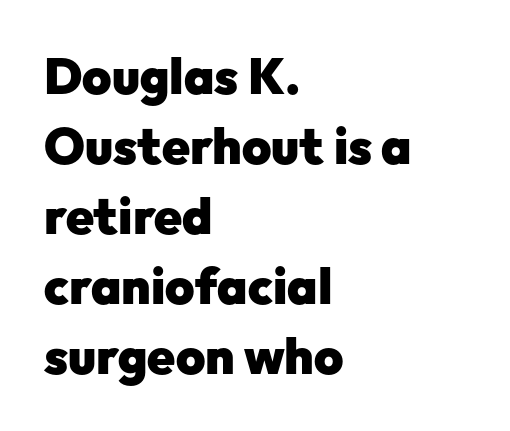
Q: Is the text bold? A: Yes.
Q: Is the text italic (slanted)? A: No, it is upright.
Q: Is the typeface a serif or a sans-serif typeface? A: Sans-serif.
Q: Is the text underlined? A: No.
Q: How is the paragraph aligned? A: Left-aligned.
Q: Is the spacing between letters normal or unusually wide? A: Normal.
Q: Is the spacing between lines tight, normal or loose? A: Normal.
Q: Width (condensed, normal, or wide)? A: Normal.
Q: Stroke contrast? A: Low.
Q: x-height? A: Medium.
Q: Monospaced? A: No.
